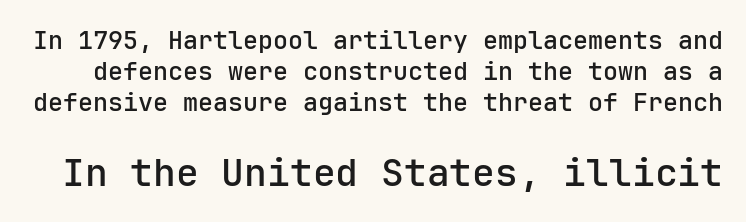
The image shows 38 px sans-serif type, upright, monospaced; set normal line spacing (1.25x), normal letter spacing, not underlined; the second (bottom) block is 1.52x larger; low stroke contrast and a medium x-height.
